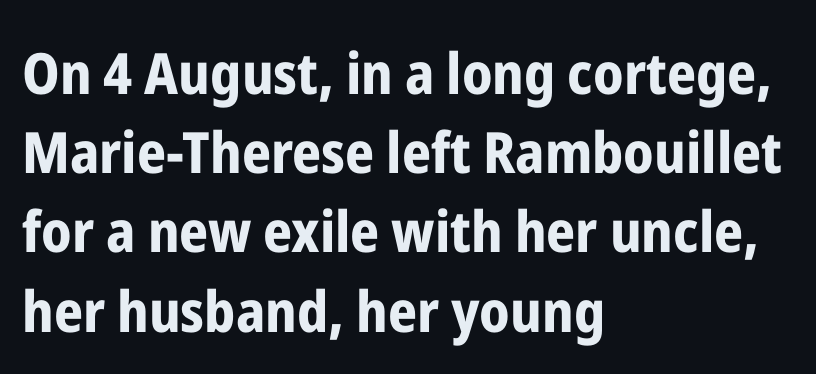
{"serif": "no", "italic": "no", "bold": "yes", "weight": "bold", "width": "condensed", "stroke_contrast": "low", "x_height": "medium", "monospaced": "no", "underline": "no", "align": "left", "line_spacing": "normal", "line_spacing_ratio": 1.39, "letter_spacing": "normal", "letter_spacing_em": 0.0, "glyph_px": 57}
